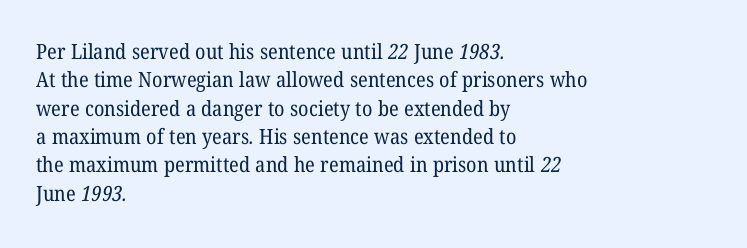
{"bold": "no", "underline": "no", "align": "left", "line_spacing": "normal", "line_spacing_ratio": 1.35, "letter_spacing": "normal", "letter_spacing_em": 0.0, "glyph_px": 21}
